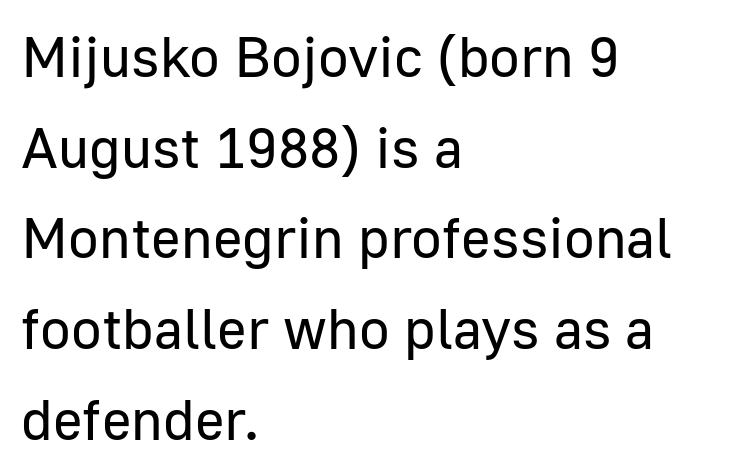
The rendering uses natural spacing where letterforms have individual widths. A typesetter would call this zero additional tracking. Weight: regular or lighter. A typesetter would mark this as roman, not italic. The passage shown is not underscored anywhere. Students, observe: this is what conventionally led text looks like.
